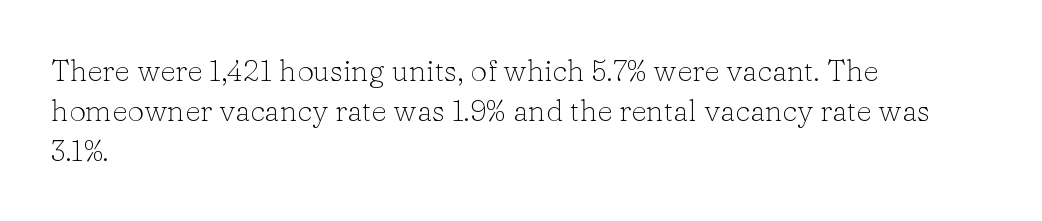
The lines in this sample share a left origin and differ only in where they stop. Decoration check: the copy has no underline. A typesetter would call this proportional, since set widths differ per character. Interline gaps are of average width in this sample. Posture: straight, roman, zero tilt.
